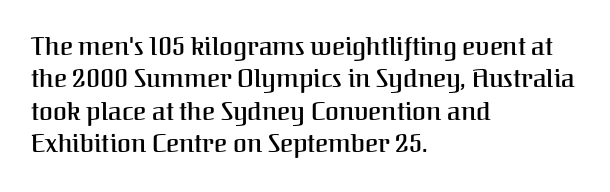
The type is set solid horizontally, with unmodified tracking. Check the space under the baseline: it is left empty. In terms of weight, the rendering is demibold, just under bold. This is the regular roman posture of the typeface.
